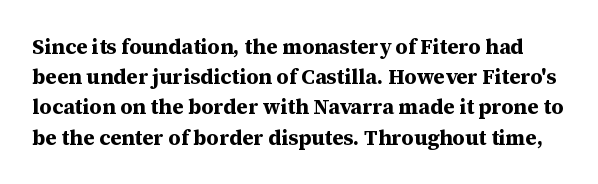
Q: Is the text bold? A: Yes.
Q: Is the text italic (slanted)? A: No, it is upright.
Q: Is the text underlined? A: No.
Q: Is the spacing between letters normal or unusually wide? A: Normal.
Q: Is the spacing between lines tight, normal or loose? A: Normal.
